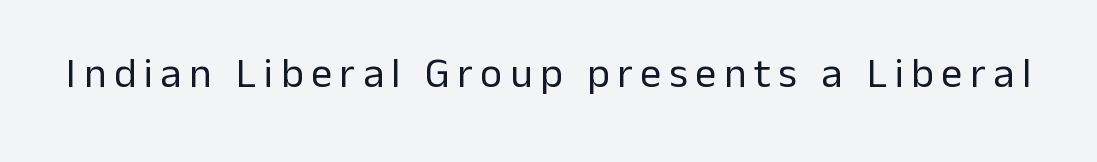
The image shows 42 px regular-weight sans-serif type, upright; set not underlined; low stroke contrast and a medium x-height.
